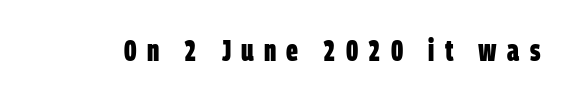
{"serif": "no", "bold": "yes", "weight": "bold", "width": "condensed", "stroke_contrast": "low", "x_height": "large", "monospaced": "no", "underline": "no", "letter_spacing": "wide", "letter_spacing_em": 0.33, "glyph_px": 31}
